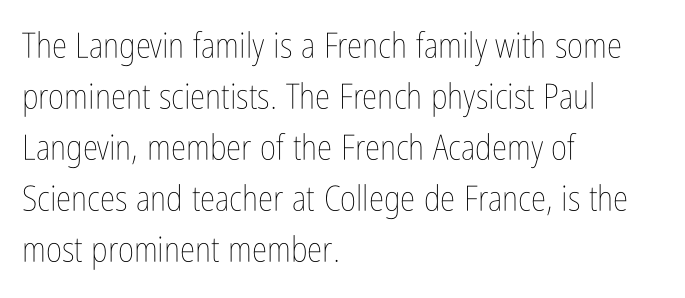
The letters advance in unequal steps, a hallmark of proportional type. The letterforms sit shoulder to shoulder at normal distance. Check under the words: just untouched page. A typesetter would call this leading conventional body-copy spacing. Line beginnings align vertically; line endings do not. Is the type heavy? It reads as light-to-regular instead.
